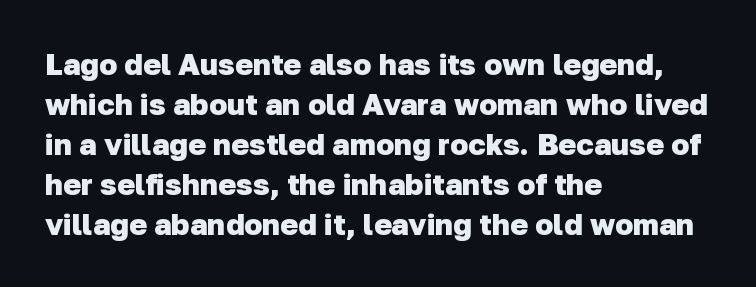
Q: Is the text bold? A: Yes.
Q: Is the typeface a serif or a sans-serif typeface? A: Sans-serif.
Q: Is the text underlined? A: No.
Q: How is the paragraph aligned? A: Left-aligned.
Q: Is the spacing between letters normal or unusually wide? A: Normal.
Q: Is the spacing between lines tight, normal or loose? A: Normal.
Q: Width (condensed, normal, or wide)? A: Normal.
Q: Stroke contrast? A: Low.
Q: x-height? A: Medium.
Q: Monospaced? A: No.
